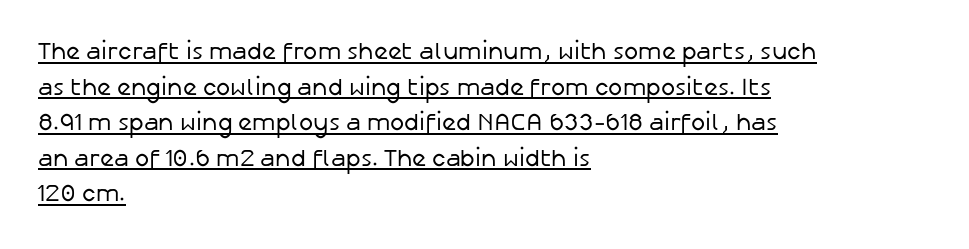
{"italic": "no", "bold": "no", "underline": "yes", "align": "left", "line_spacing": "normal", "line_spacing_ratio": 1.48, "letter_spacing": "normal", "letter_spacing_em": 0.0, "glyph_px": 24}
